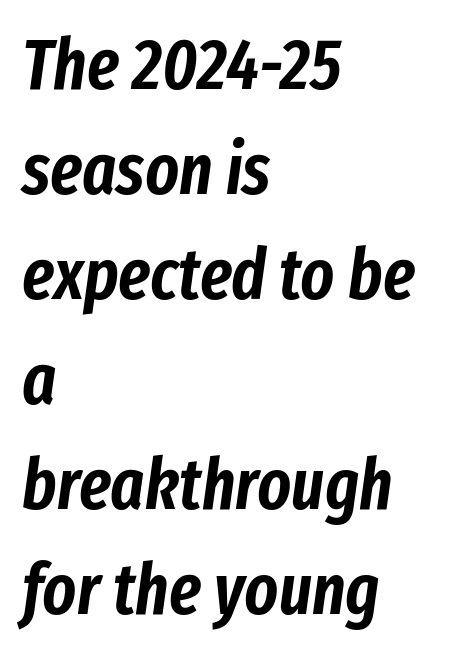
Teacher's note: observe the even left margin — that is flush-left alignment. No word sits above an underline. The letters sit at their default tracking, neither squeezed nor spread. Line spacing here is normal.
